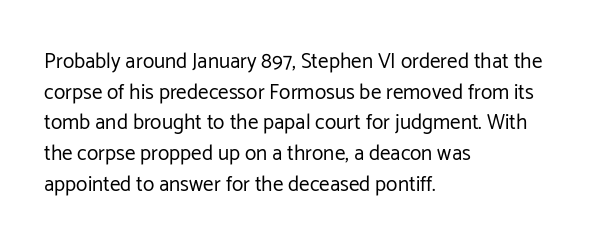
The strip under each line holds only bare page. The lines in this sample share a left origin and differ only in where they stop. The block of text has a typical density, with ordinary space between rows. A typesetter would call this zero additional tracking. Each stroke keeps to a modest, everyday thickness or less. Style check: upright.
